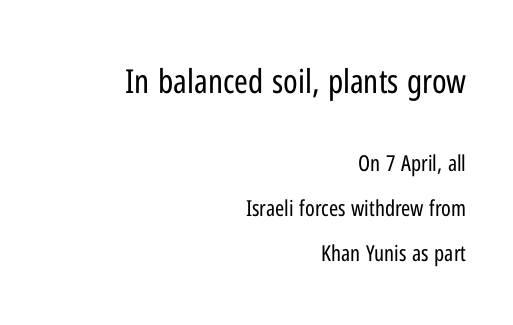
The image shows 33 px regular-weight, condensed sans-serif type, upright; set right-aligned, loose line spacing (2.03x), normal letter spacing, not underlined; the first (top) block is 1.5x larger; low stroke contrast and a medium x-height.
